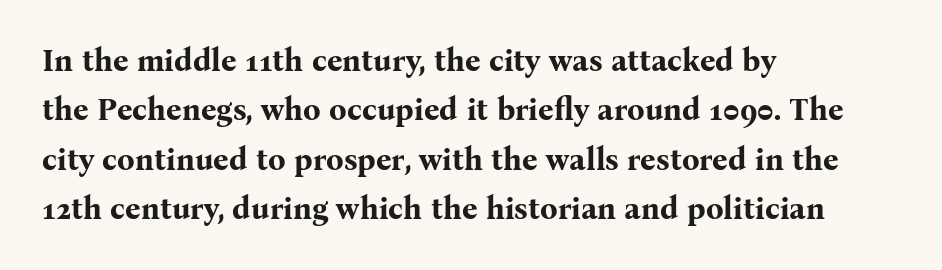
The image shows 31 px bold serif type, upright; set left-aligned, normal line spacing (1.59x), normal letter spacing, not underlined; medium stroke contrast and a medium x-height.
